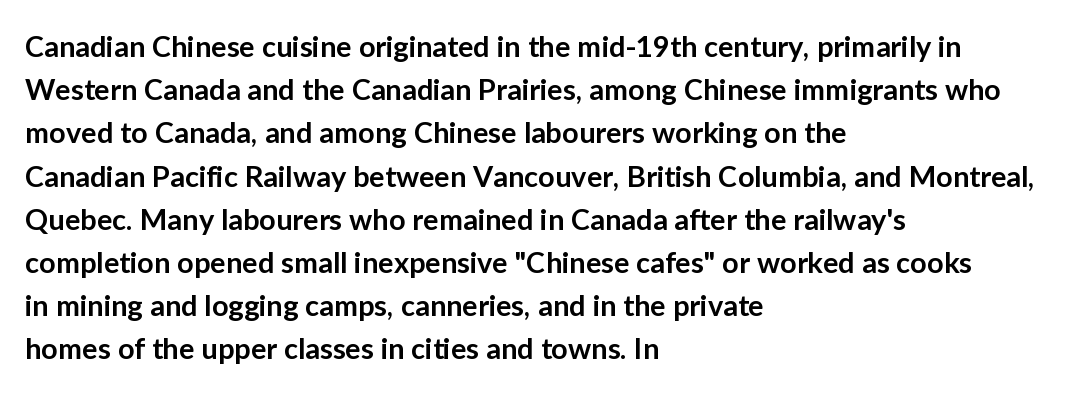
{"serif": "no", "italic": "no", "bold": "semi", "weight": "semibold", "width": "normal", "stroke_contrast": "low", "x_height": "medium", "monospaced": "no", "underline": "no", "align": "left", "line_spacing": "normal", "line_spacing_ratio": 1.49, "letter_spacing": "normal", "letter_spacing_em": 0.0, "glyph_px": 29}
